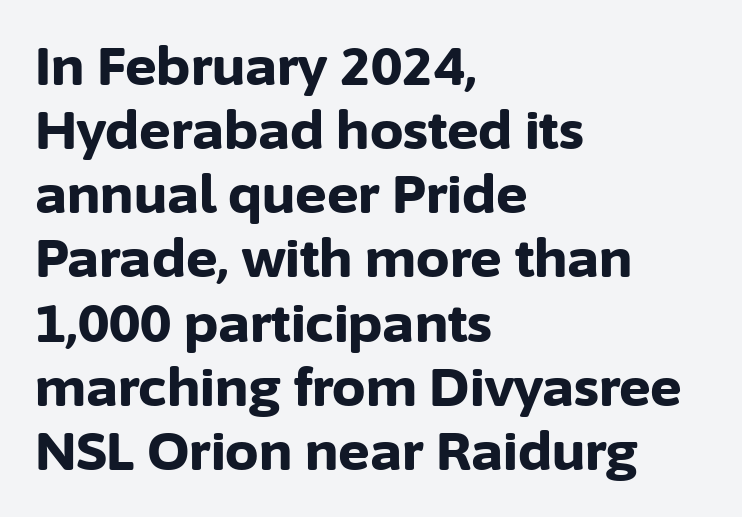
{"serif": "no", "italic": "no", "bold": "yes", "weight": "bold", "width": "normal", "stroke_contrast": "low", "x_height": "medium", "monospaced": "no", "underline": "no", "align": "left", "line_spacing_ratio": 1.21, "letter_spacing": "normal", "letter_spacing_em": 0.0, "glyph_px": 53}
